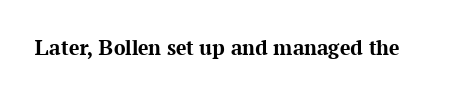
Notice how thick the strokes are: this is what a full bold looks like. In terms of letterspacing, this is plain default setting. The specimen omits any rule beneath the text block's lines. The lettering stays uniformly vertical, giving the passage a roman look.
